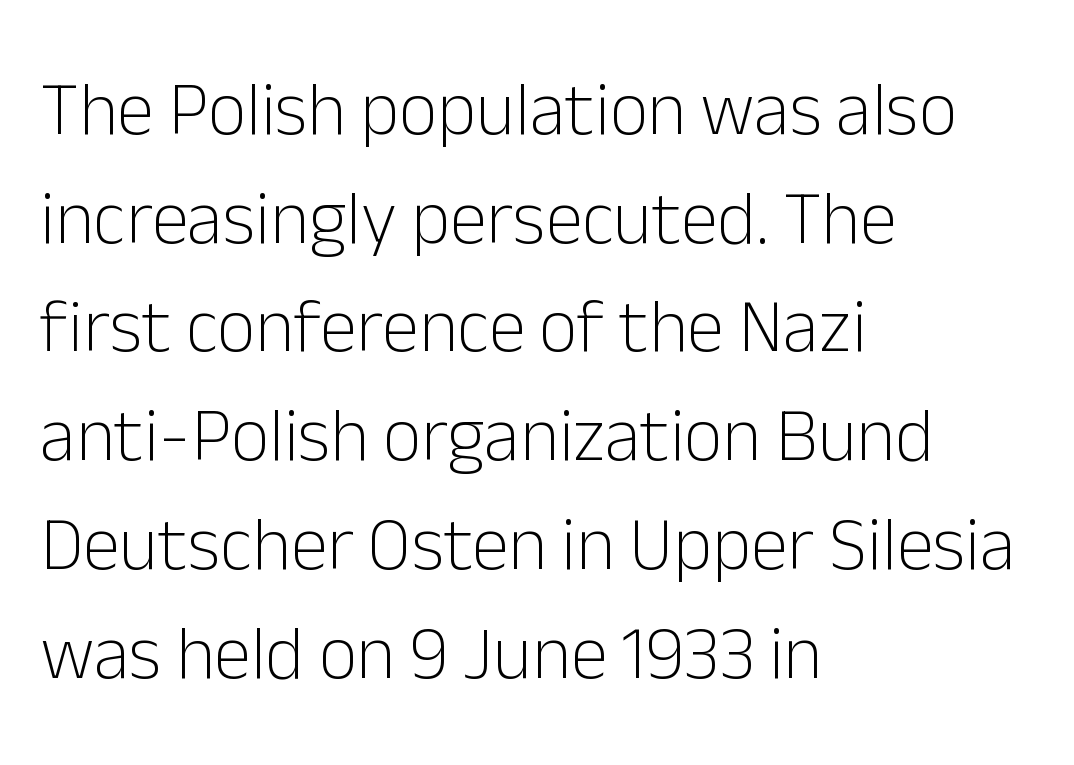
There is no visible air inserted between adjacent glyphs. Rendered with straight, roman letterforms. The ragged edge is on the right, which tells us the setting is flush left. Anything drawn beneath the words? Only blank space.
